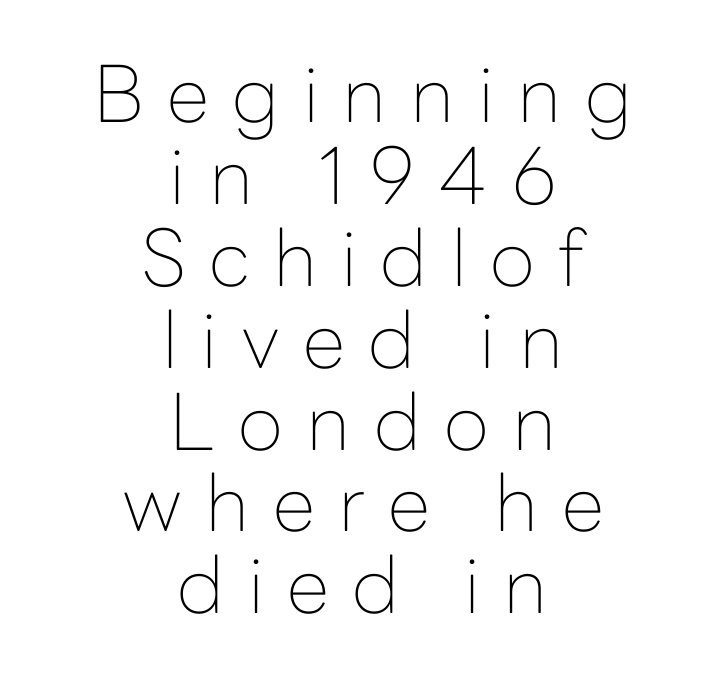
Q: Is the text bold? A: No.
Q: Is the text italic (slanted)? A: No, it is upright.
Q: Is the typeface a serif or a sans-serif typeface? A: Sans-serif.
Q: Is the text underlined? A: No.
Q: How is the paragraph aligned? A: Centered.
Q: Is the spacing between letters normal or unusually wide? A: Unusually wide.
Q: Is the spacing between lines tight, normal or loose? A: Tight.
Q: Width (condensed, normal, or wide)? A: Normal.
Q: Stroke contrast? A: Low.
Q: x-height? A: Medium.
Q: Monospaced? A: No.
